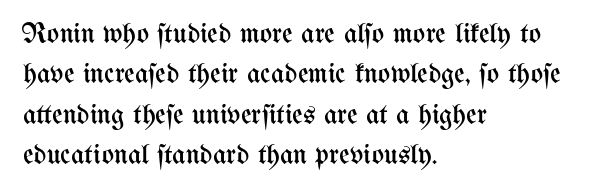
{"italic": "no", "bold": "no", "weight": "regular", "width": "condensed", "stroke_contrast": "medium", "x_height": "medium", "monospaced": "no", "underline": "no", "align": "left", "line_spacing": "normal", "line_spacing_ratio": 1.39, "letter_spacing": "normal", "letter_spacing_em": 0.0, "glyph_px": 29}
